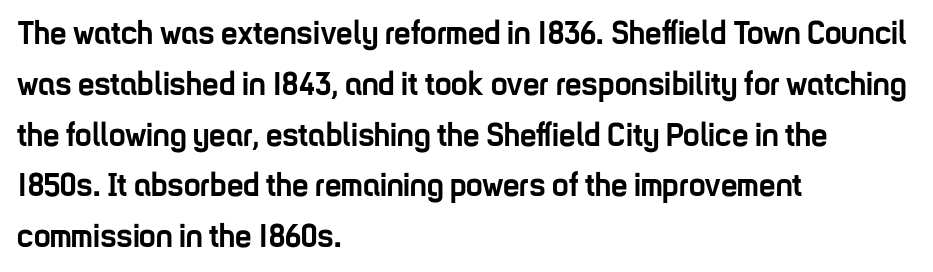
This rendering leaves character spacing at its baseline value. Underline: absent. Layout note: lines flush left. The face used here is proportionally spaced, like ordinary book or web type. You can tell from the bare stems that sans-serif type was used.
